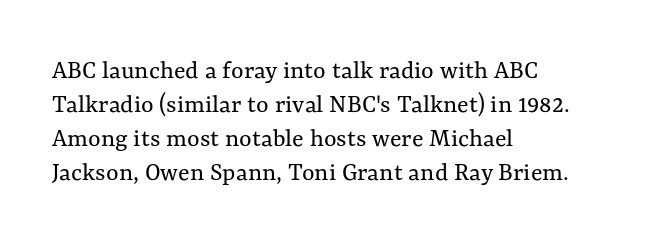
Vertically, the passage feels balanced, rows spaced as you'd expect. The strip under each line holds only bare page. Weight: in the light-to-regular range. Glyph-to-glyph distance matches everyday printed text.
